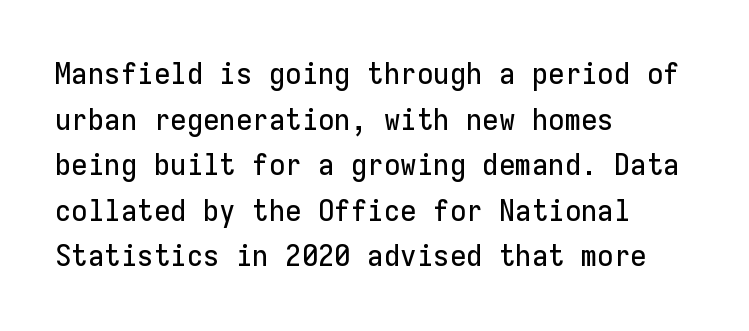
Q: Is the text italic (slanted)? A: No, it is upright.
Q: Is the typeface a serif or a sans-serif typeface? A: Sans-serif.
Q: Is the text underlined? A: No.
Q: How is the paragraph aligned? A: Left-aligned.
Q: Is the spacing between letters normal or unusually wide? A: Normal.
Q: Is the spacing between lines tight, normal or loose? A: Normal.
Q: Width (condensed, normal, or wide)? A: Normal.
Q: Stroke contrast? A: Low.
Q: x-height? A: Medium.
Q: Monospaced? A: Yes.
